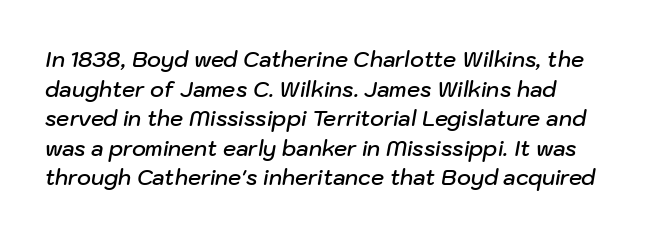
The image shows 21 px text type, italic (leaning right); set normal line spacing (1.41x), normal letter spacing, not underlined.
